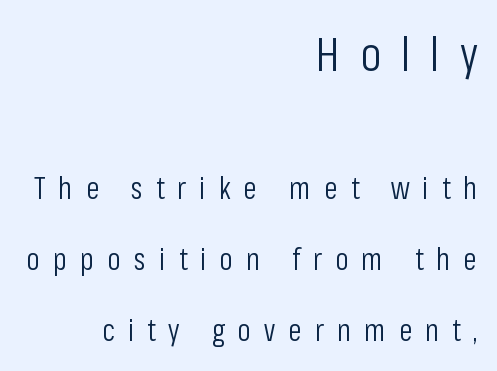
Q: Is the text bold? A: No.
Q: Is the text italic (slanted)? A: No, it is upright.
Q: Is the typeface a serif or a sans-serif typeface? A: Sans-serif.
Q: Is the text underlined? A: No.
Q: How is the paragraph aligned? A: Right-aligned.
Q: Is the spacing between letters normal or unusually wide? A: Unusually wide.
Q: Is the spacing between lines tight, normal or loose? A: Loose.
Q: Which block of text is set in a larger size, the first (top) or the second (bottom)? A: The first (top) one.
Q: Width (condensed, normal, or wide)? A: Condensed.
Q: Stroke contrast? A: Low.
Q: x-height? A: Medium.
Q: Monospaced? A: No.
